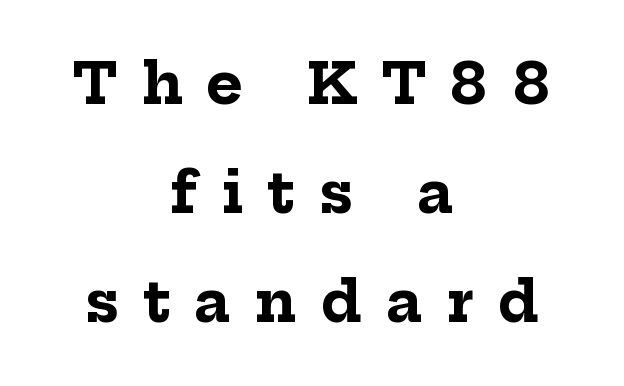
Q: Is the text bold? A: Yes.
Q: Is the text italic (slanted)? A: No, it is upright.
Q: Is the typeface a serif or a sans-serif typeface? A: Serif.
Q: Is the text underlined? A: No.
Q: How is the paragraph aligned? A: Centered.
Q: Is the spacing between letters normal or unusually wide? A: Unusually wide.
Q: Is the spacing between lines tight, normal or loose? A: Loose.
Q: Width (condensed, normal, or wide)? A: Normal.
Q: Stroke contrast? A: Low.
Q: x-height? A: Medium.
Q: Monospaced? A: No.
